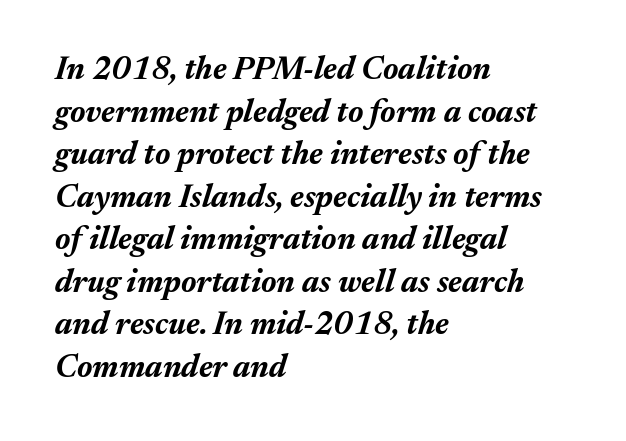
Q: Is the text bold? A: Yes.
Q: Is the text italic (slanted)? A: Yes, it leans right by about 17 degrees.
Q: Is the text underlined? A: No.
Q: How is the paragraph aligned? A: Left-aligned.
Q: Is the spacing between letters normal or unusually wide? A: Normal.
Q: Is the spacing between lines tight, normal or loose? A: Normal.
Q: Width (condensed, normal, or wide)? A: Normal.
Q: Stroke contrast? A: Medium.
Q: x-height? A: Medium.
Q: Monospaced? A: No.
